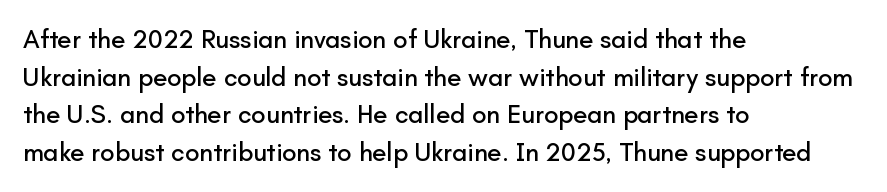
Q: Is the text italic (slanted)? A: No, it is upright.
Q: Is the text underlined? A: No.
Q: How is the paragraph aligned? A: Left-aligned.
Q: Is the spacing between letters normal or unusually wide? A: Normal.
Q: Is the spacing between lines tight, normal or loose? A: Normal.
